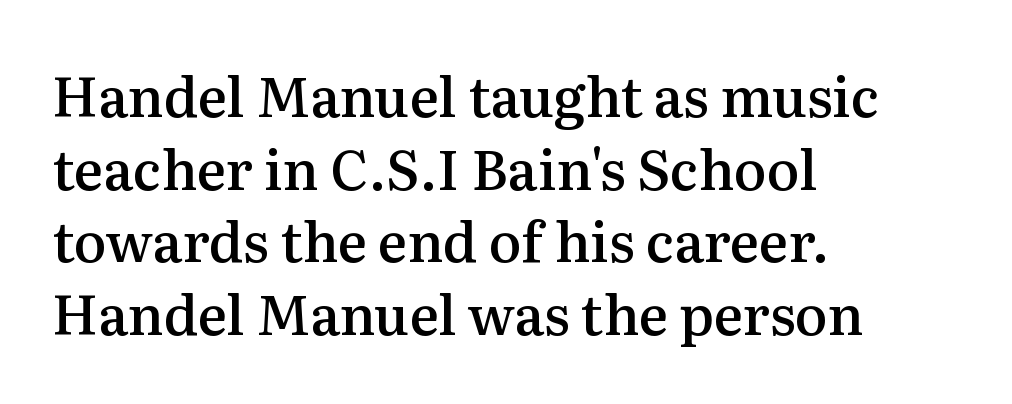
Q: Is the text bold? A: Semi-bold.
Q: Is the text italic (slanted)? A: No, it is upright.
Q: Is the typeface a serif or a sans-serif typeface? A: Serif.
Q: Is the text underlined? A: No.
Q: How is the paragraph aligned? A: Left-aligned.
Q: Is the spacing between letters normal or unusually wide? A: Normal.
Q: Is the spacing between lines tight, normal or loose? A: Normal.
Q: Width (condensed, normal, or wide)? A: Normal.
Q: Stroke contrast? A: Medium.
Q: x-height? A: Medium.
Q: Monospaced? A: No.
